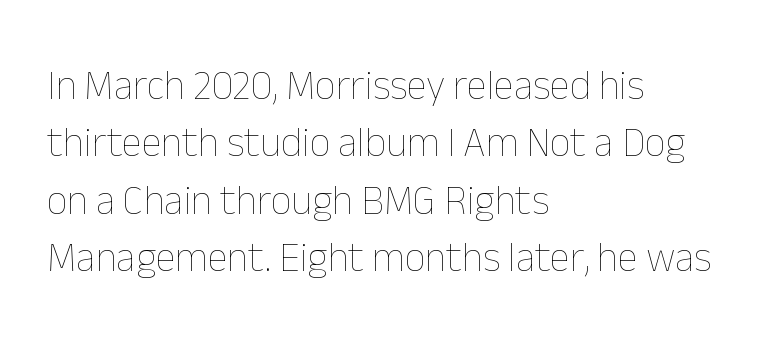
Q: Is the text bold? A: No.
Q: Is the text italic (slanted)? A: No, it is upright.
Q: Is the text underlined? A: No.
Q: How is the paragraph aligned? A: Left-aligned.
Q: Is the spacing between letters normal or unusually wide? A: Normal.
Q: Is the spacing between lines tight, normal or loose? A: Normal.
Q: Width (condensed, normal, or wide)? A: Normal.
Q: Stroke contrast? A: Low.
Q: x-height? A: Medium.
Q: Monospaced? A: No.
